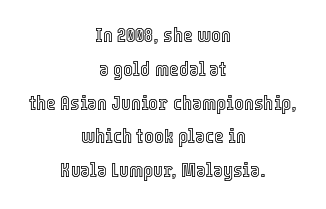
The image shows 21 px text type, upright; set centered, normal line spacing (1.61x), normal letter spacing, not underlined.
